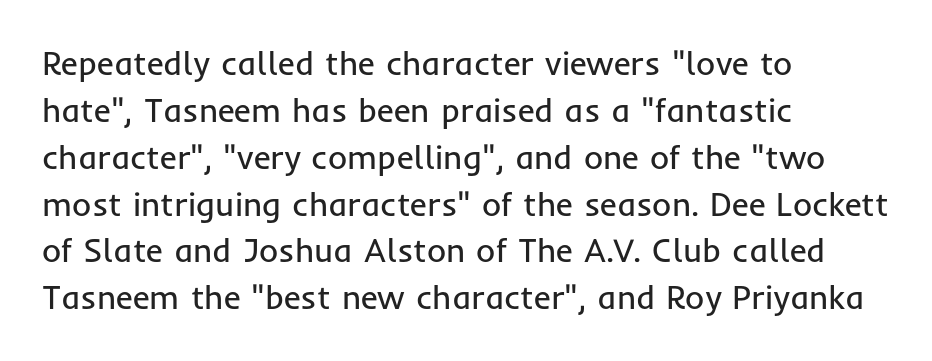
Q: Is the text bold? A: No.
Q: Is the text italic (slanted)? A: No, it is upright.
Q: Is the typeface a serif or a sans-serif typeface? A: Sans-serif.
Q: Is the text underlined? A: No.
Q: How is the paragraph aligned? A: Left-aligned.
Q: Is the spacing between letters normal or unusually wide? A: Normal.
Q: Is the spacing between lines tight, normal or loose? A: Normal.
Q: Width (condensed, normal, or wide)? A: Normal.
Q: Stroke contrast? A: Low.
Q: x-height? A: Medium.
Q: Monospaced? A: No.
